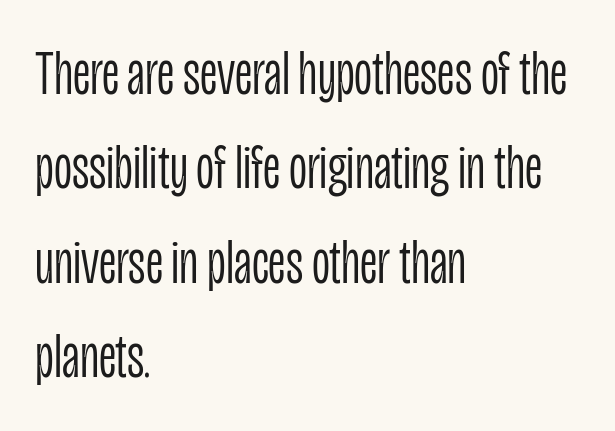
No letter is thick-stroked: the sample isn't bold. Observe the absence of serifs on each vertical stroke in this sample. Interline gaps are of average width in this sample. The space directly below the letters is spotless. Each letter keeps its own natural width here, so spacing adapts to shape.
